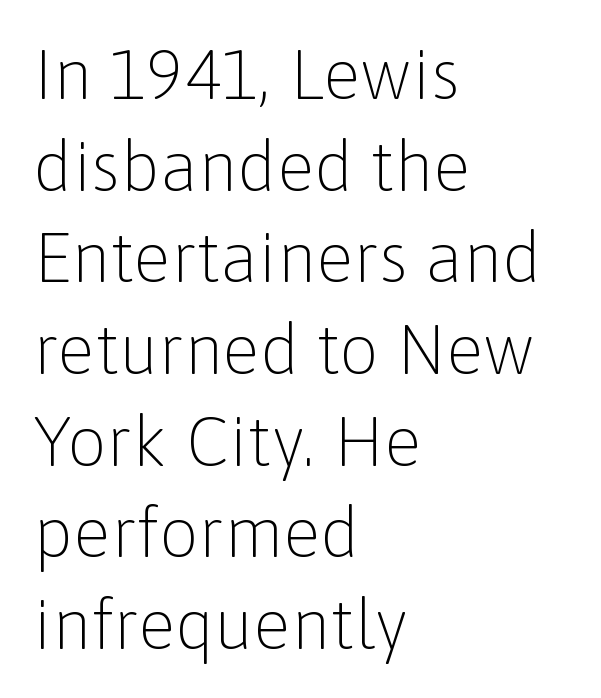
Q: Is the text bold? A: No.
Q: Is the text italic (slanted)? A: No, it is upright.
Q: Is the typeface a serif or a sans-serif typeface? A: Sans-serif.
Q: Is the text underlined? A: No.
Q: How is the paragraph aligned? A: Left-aligned.
Q: Is the spacing between letters normal or unusually wide? A: Normal.
Q: Is the spacing between lines tight, normal or loose? A: Normal.
Q: Width (condensed, normal, or wide)? A: Normal.
Q: Stroke contrast? A: Low.
Q: x-height? A: Medium.
Q: Monospaced? A: No.
